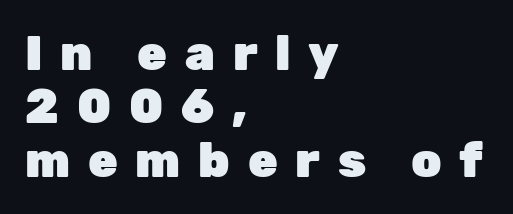
{"serif": "no", "italic": "no", "bold": "yes", "weight": "heavy", "width": "normal", "stroke_contrast": "low", "x_height": "medium", "monospaced": "no", "underline": "no", "align": "left", "line_spacing": "tight", "line_spacing_ratio": 1.11, "letter_spacing": "wide", "letter_spacing_em": 0.37, "glyph_px": 48}
